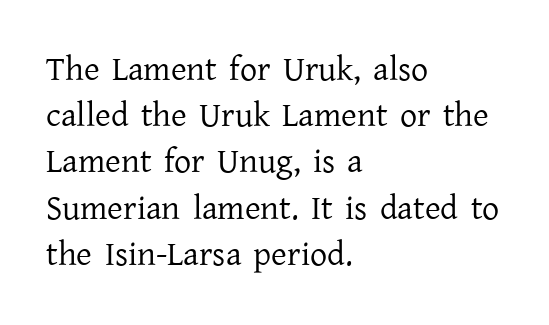
{"serif": "yes", "italic": "no", "bold": "no", "weight": "regular", "width": "normal", "stroke_contrast": "low", "x_height": "medium", "monospaced": "no", "underline": "no", "align": "left", "line_spacing": "normal", "line_spacing_ratio": 1.36, "letter_spacing": "normal", "letter_spacing_em": 0.0, "glyph_px": 34}
